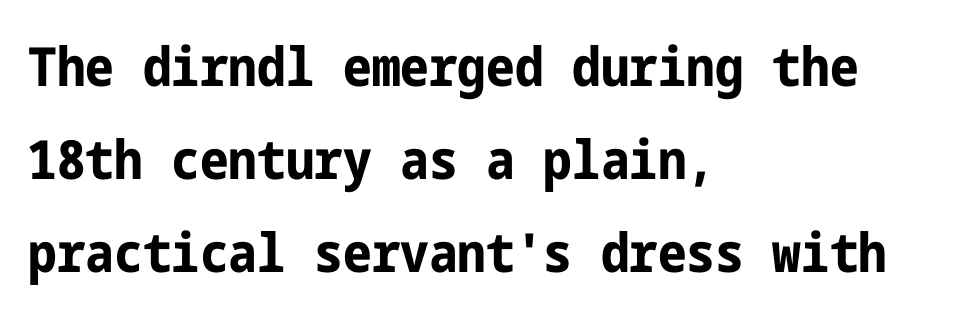
{"serif": "no", "italic": "no", "bold": "yes", "weight": "bold", "width": "condensed", "stroke_contrast": "low", "x_height": "medium", "underline": "no", "align": "left", "line_spacing_ratio": 1.72, "letter_spacing": "normal", "letter_spacing_em": 0.0, "glyph_px": 54}
